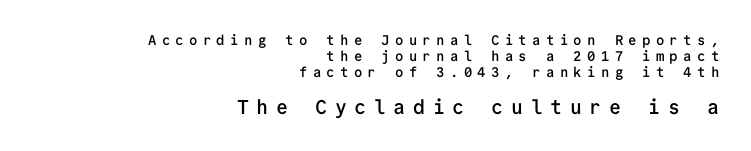
The image shows 20 px text type, upright; set right-aligned, tight line spacing (1.15x), unusually wide letter spacing (+0.38 em), not underlined; the second (bottom) block is 1.43x larger.
